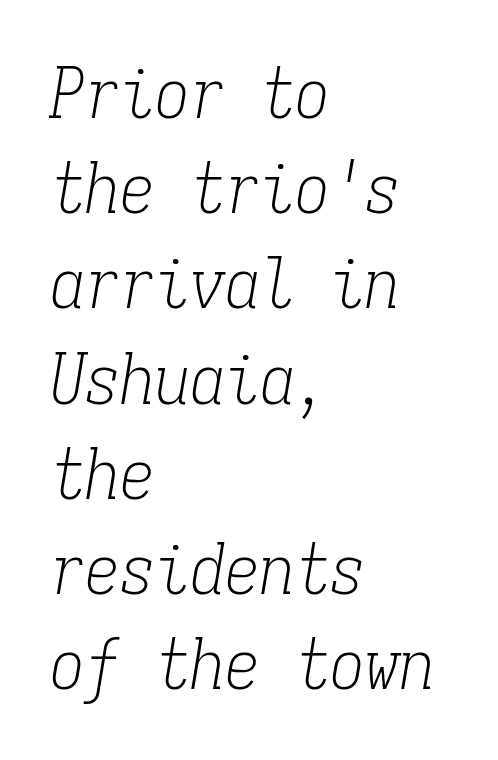
Descenders are the only things crossing below the line. Note the uniform advance width — an 'i' takes as much space as an 'm'. Layout note: lines flush left. The line texture is even and compact thanks to regular tracking. A normal amount of white space separates one row of letters from the next.
